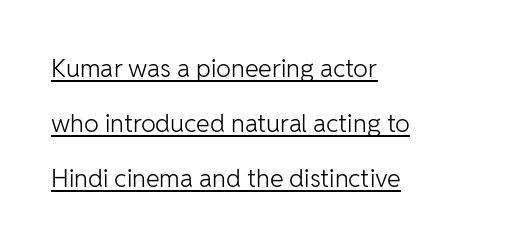
The image shows 25 px text type, upright; set left-aligned, loose line spacing (2.2x), normal letter spacing, underlined.
